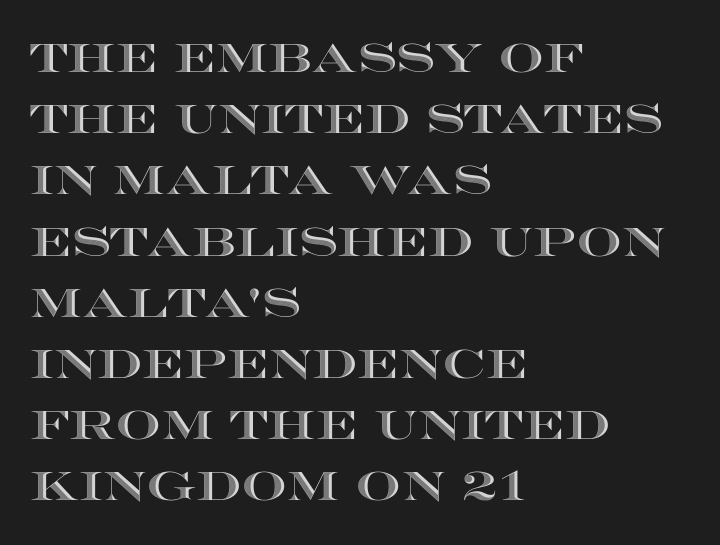
Is there much room between lines? A standard amount, neither cramped nor airy. Here the designer chose a conventional face with non-uniform glyph widths. This sample is left-justified, so line endings fall wherever the words run out. If you drew a line through each stem, it would be perfectly vertical.
